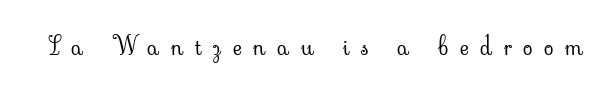
The image shows 25 px text type, upright; set unusually wide letter spacing (+0.46 em), not underlined.
